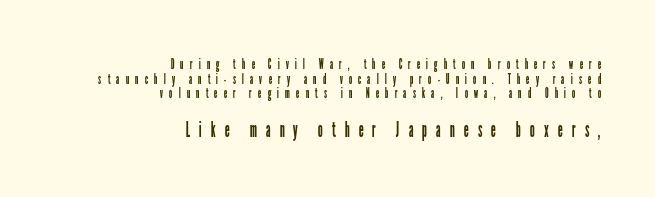
{"italic": "no", "bold": "no", "underline": "no", "align": "right", "line_spacing": "tight", "line_spacing_ratio": 0.98, "letter_spacing": "wide", "letter_spacing_em": 0.4, "larger_block": "second", "size_ratio": 1.47, "glyph_px": 22}
